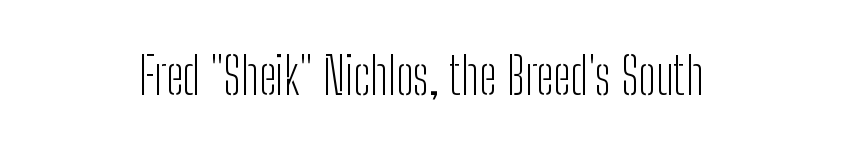
{"serif": "no", "italic": "no", "bold": "no", "weight": "light", "width": "condensed", "stroke_contrast": "low", "x_height": "medium", "monospaced": "no", "underline": "no", "letter_spacing": "normal", "letter_spacing_em": 0.0, "glyph_px": 51}
